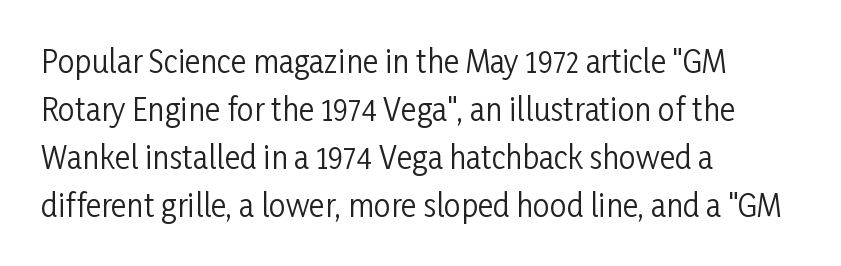
Q: Is the text bold? A: No.
Q: Is the text italic (slanted)? A: No, it is upright.
Q: Is the typeface a serif or a sans-serif typeface? A: Sans-serif.
Q: Is the text underlined? A: No.
Q: How is the paragraph aligned? A: Left-aligned.
Q: Is the spacing between letters normal or unusually wide? A: Normal.
Q: Is the spacing between lines tight, normal or loose? A: Normal.
Q: Width (condensed, normal, or wide)? A: Condensed.
Q: Stroke contrast? A: Low.
Q: x-height? A: Medium.
Q: Monospaced? A: No.
